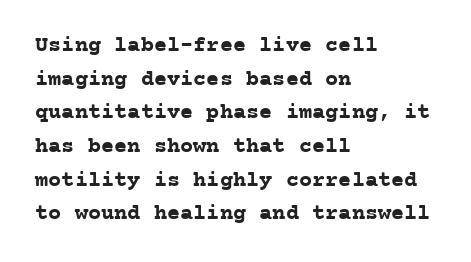
This sample is left-justified, so line endings fall wherever the words run out. Ascenders rise straight up at ninety degrees. Notice how descenders clear the ascenders below comfortably — that's standard leading. Is the type bold? Yes — the strokes are clearly thick and heavy.
